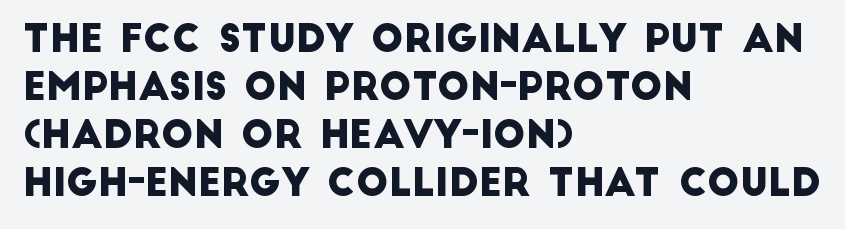
Q: Is the typeface a serif or a sans-serif typeface? A: Sans-serif.
Q: Is the text underlined? A: No.
Q: How is the paragraph aligned? A: Left-aligned.
Q: Is the spacing between letters normal or unusually wide? A: Normal.
Q: Is the spacing between lines tight, normal or loose? A: Normal.
Q: Width (condensed, normal, or wide)? A: Normal.
Q: Stroke contrast? A: Low.
Q: x-height? A: Large.
Q: Monospaced? A: No.
